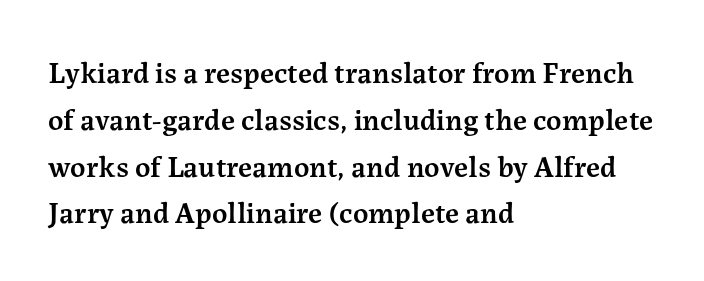
The image shows 30 px semibold serif type, upright; set left-aligned, normal line spacing (1.56x), normal letter spacing, not underlined; medium stroke contrast and a medium x-height.
